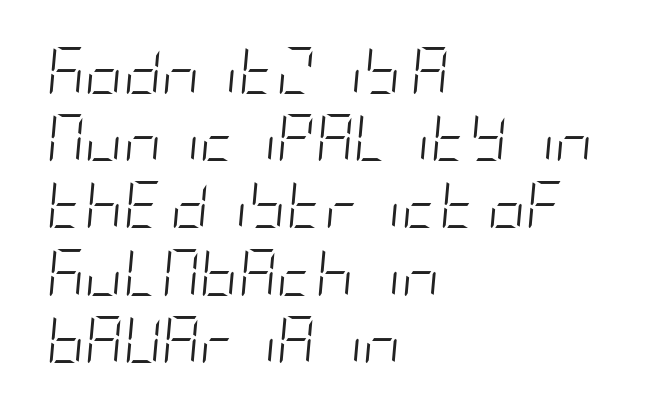
{"italic": "yes", "lean": "right", "slant_degrees": 5, "bold": "no", "weight": "light", "width": "condensed", "stroke_contrast": "low", "x_height": "large", "underline": "no", "align": "left", "line_spacing": "normal", "line_spacing_ratio": 1.43, "letter_spacing": "normal", "letter_spacing_em": 0.0, "glyph_px": 47}
